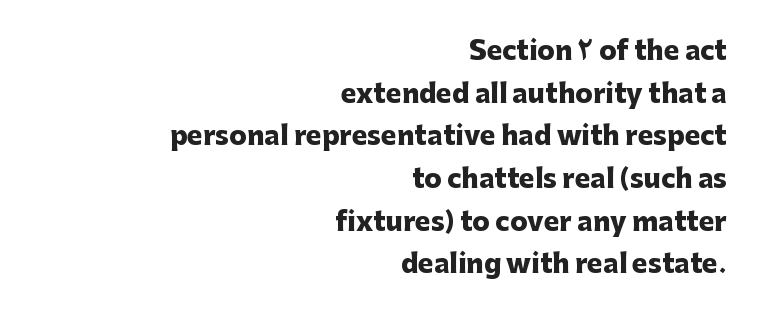
Q: Is the text bold? A: Yes.
Q: Is the text italic (slanted)? A: No, it is upright.
Q: Is the text underlined? A: No.
Q: How is the paragraph aligned? A: Right-aligned.
Q: Is the spacing between letters normal or unusually wide? A: Normal.
Q: Is the spacing between lines tight, normal or loose? A: Normal.
